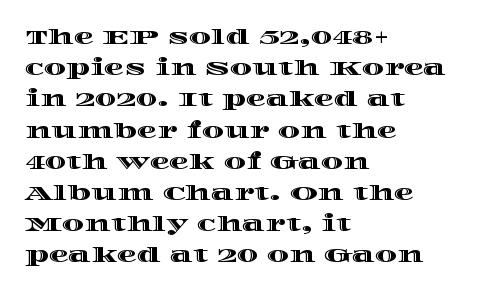
{"italic": "no", "underline": "no", "align": "left", "line_spacing": "normal", "line_spacing_ratio": 1.56, "letter_spacing": "normal", "letter_spacing_em": 0.0, "glyph_px": 20}
